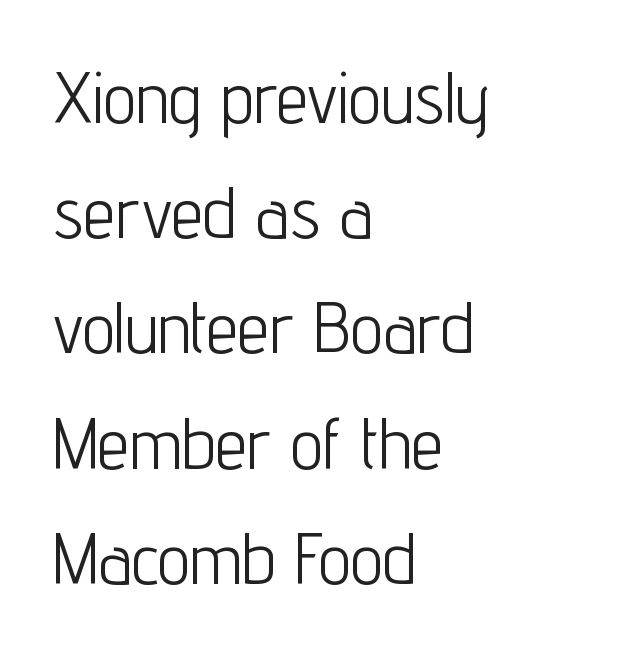
{"serif": "no", "italic": "no", "bold": "no", "weight": "light", "width": "condensed", "stroke_contrast": "low", "x_height": "medium", "monospaced": "no", "underline": "no", "align": "left", "line_spacing": "normal", "line_spacing_ratio": 1.6, "letter_spacing": "normal", "letter_spacing_em": 0.0, "glyph_px": 72}
